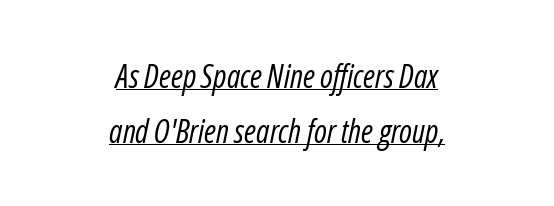
{"italic": "yes", "lean": "right", "slant_degrees": 12, "bold": "no", "weight": "regular", "width": "condensed", "stroke_contrast": "low", "x_height": "medium", "monospaced": "no", "underline": "yes", "align": "center", "line_spacing_ratio": 1.71, "letter_spacing": "normal", "letter_spacing_em": 0.0, "glyph_px": 32}
